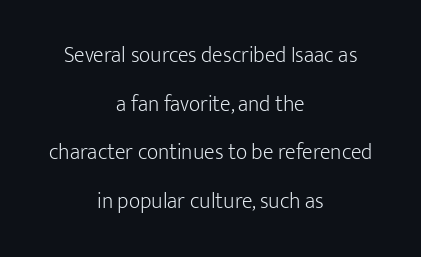
{"italic": "no", "bold": "no", "underline": "no", "align": "center", "line_spacing": "loose", "line_spacing_ratio": 2.21, "letter_spacing": "normal", "letter_spacing_em": 0.0, "glyph_px": 22}
